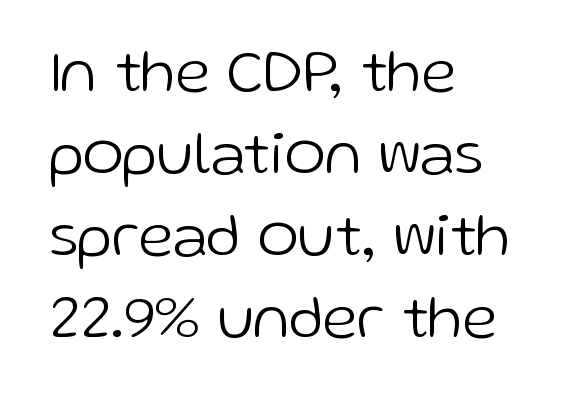
Q: Is the text bold? A: No.
Q: Is the text italic (slanted)? A: No, it is upright.
Q: Is the typeface a serif or a sans-serif typeface? A: Sans-serif.
Q: Is the text underlined? A: No.
Q: How is the paragraph aligned? A: Left-aligned.
Q: Is the spacing between letters normal or unusually wide? A: Normal.
Q: Is the spacing between lines tight, normal or loose? A: Normal.
Q: Width (condensed, normal, or wide)? A: Normal.
Q: Stroke contrast? A: Low.
Q: x-height? A: Medium.
Q: Monospaced? A: No.
